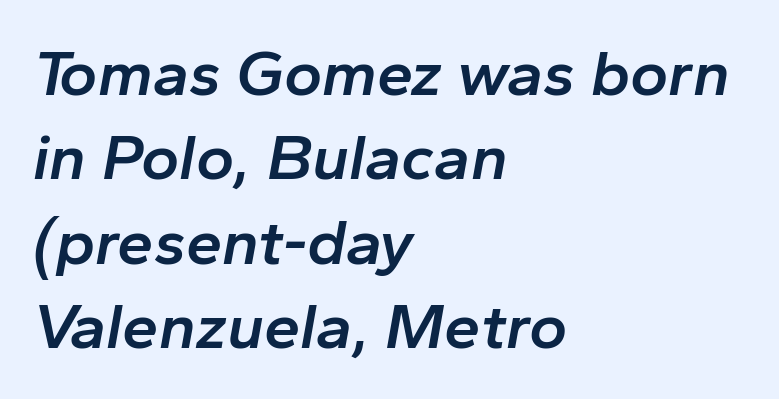
Q: Is the text bold? A: Semi-bold.
Q: Is the text italic (slanted)? A: Yes, it leans right by about 10 degrees.
Q: Is the text underlined? A: No.
Q: How is the paragraph aligned? A: Left-aligned.
Q: Is the spacing between letters normal or unusually wide? A: Normal.
Q: Is the spacing between lines tight, normal or loose? A: Normal.
Q: Width (condensed, normal, or wide)? A: Normal.
Q: Stroke contrast? A: Low.
Q: x-height? A: Medium.
Q: Monospaced? A: No.
